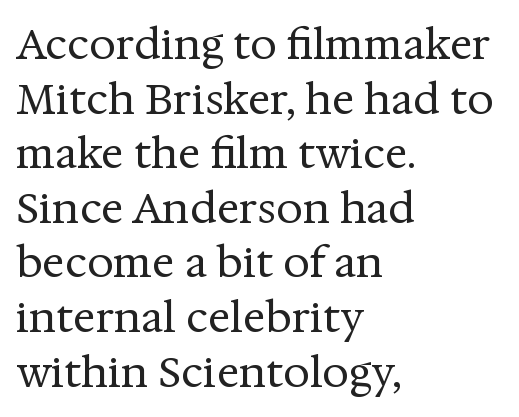
{"serif": "yes", "italic": "no", "bold": "no", "weight": "regular", "width": "normal", "stroke_contrast": "medium", "x_height": "medium", "monospaced": "no", "underline": "no", "align": "left", "line_spacing": "normal", "line_spacing_ratio": 1.3, "letter_spacing": "normal", "letter_spacing_em": 0.0, "glyph_px": 42}
